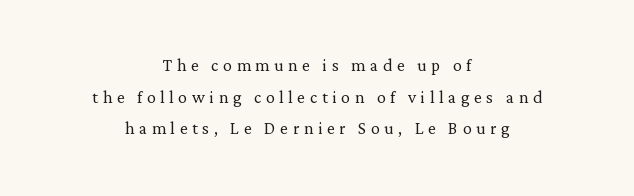
{"italic": "no", "bold": "no", "underline": "no", "align": "center", "line_spacing": "normal", "line_spacing_ratio": 1.44, "letter_spacing": "wide", "letter_spacing_em": 0.21, "glyph_px": 22}
